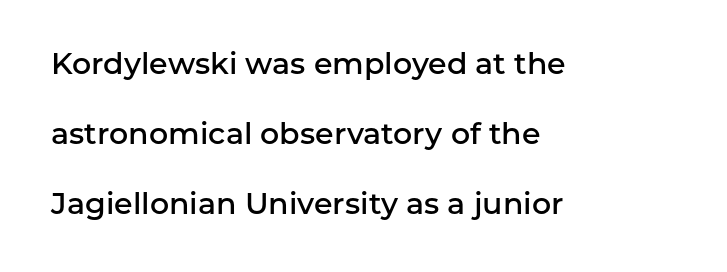
Rows of type keep a wide berth in the vertical direction. Designer's note — italics off, roman on. Grotesque or geometric, the face here clearly has no serifs. Its strokes are somewhat broadened, the hallmark of semibold type. Alignment: flush left. Check the space under the baseline: it is left empty.
